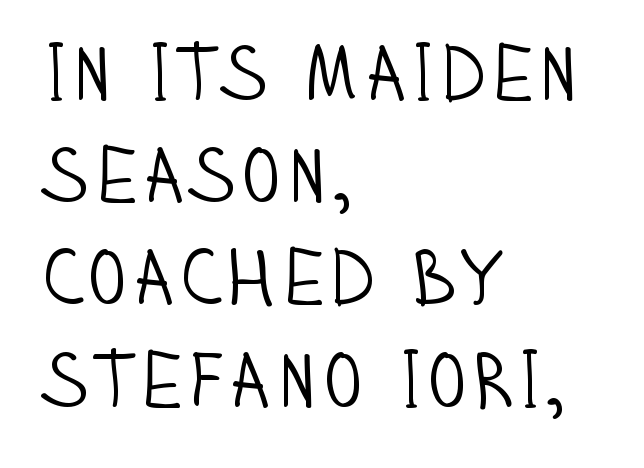
The image shows 78 px light, condensed sans-serif type, upright; set left-aligned, normal line spacing (1.31x), normal letter spacing, not underlined; low stroke contrast and a large x-height.
